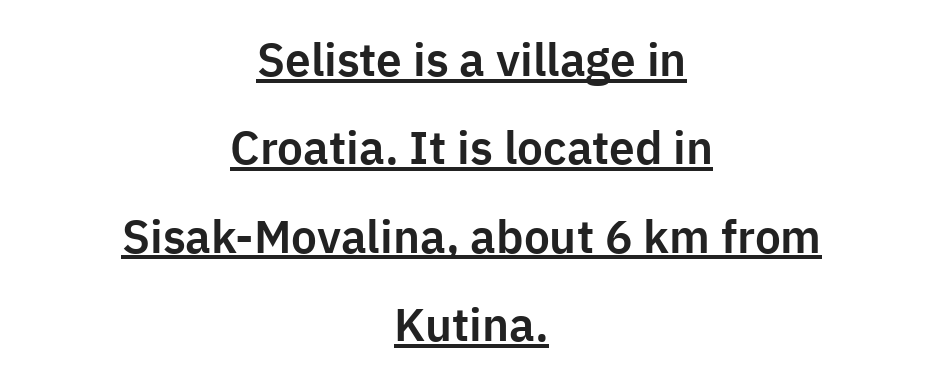
The image shows 46 px sans-serif type, upright; set centered, loose line spacing (1.92x), normal letter spacing, underlined; low stroke contrast and a medium x-height.
